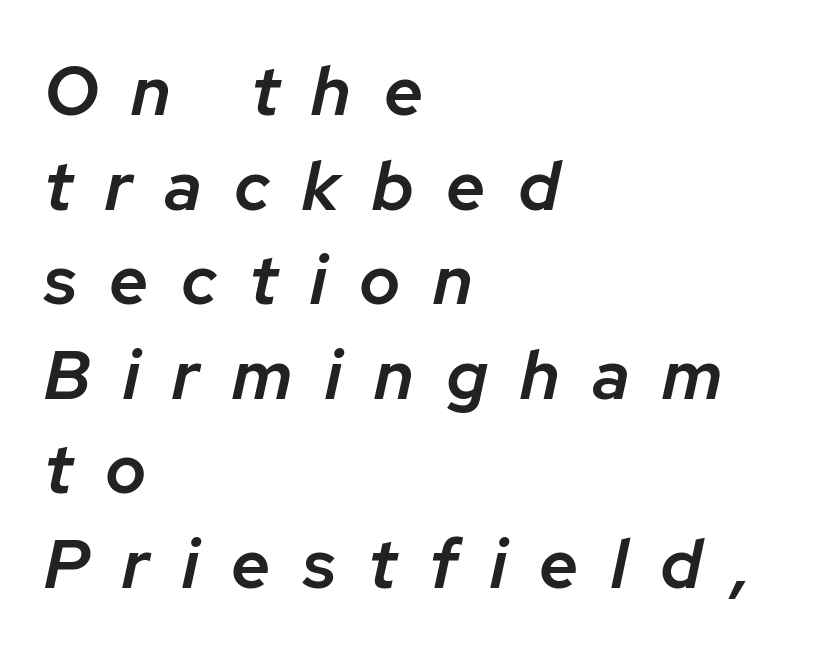
Q: Is the text bold? A: Semi-bold.
Q: Is the text italic (slanted)? A: Yes, it leans right by about 12 degrees.
Q: Is the text underlined? A: No.
Q: How is the paragraph aligned? A: Left-aligned.
Q: Is the spacing between letters normal or unusually wide? A: Unusually wide.
Q: Is the spacing between lines tight, normal or loose? A: Normal.
Q: Width (condensed, normal, or wide)? A: Normal.
Q: Stroke contrast? A: Low.
Q: x-height? A: Medium.
Q: Monospaced? A: No.
